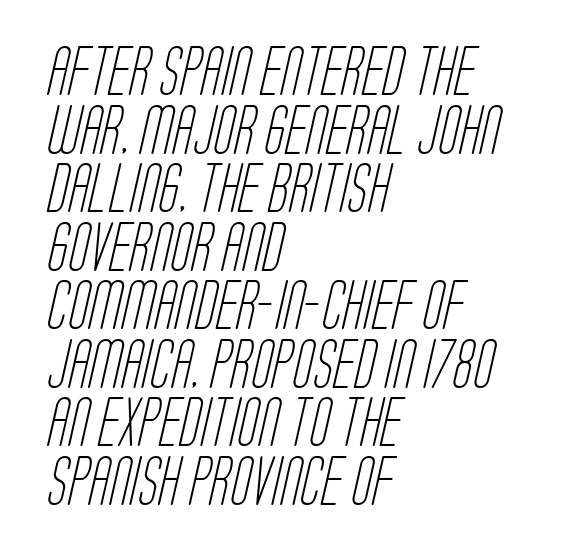
Q: Is the text bold? A: No.
Q: Is the typeface a serif or a sans-serif typeface? A: Sans-serif.
Q: Is the text underlined? A: No.
Q: How is the paragraph aligned? A: Left-aligned.
Q: Is the spacing between letters normal or unusually wide? A: Normal.
Q: Width (condensed, normal, or wide)? A: Condensed.
Q: Stroke contrast? A: Low.
Q: x-height? A: Large.
Q: Monospaced? A: No.
